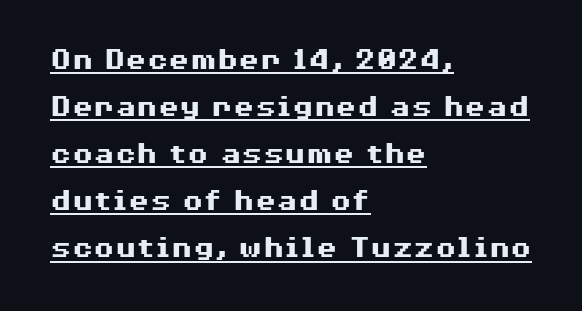
Q: Is the text bold? A: Yes.
Q: Is the text italic (slanted)? A: No, it is upright.
Q: Is the typeface a serif or a sans-serif typeface? A: Sans-serif.
Q: Is the text underlined? A: Yes.
Q: How is the paragraph aligned? A: Left-aligned.
Q: Is the spacing between letters normal or unusually wide? A: Normal.
Q: Is the spacing between lines tight, normal or loose? A: Normal.
Q: Width (condensed, normal, or wide)? A: Wide.
Q: Stroke contrast? A: Medium.
Q: x-height? A: Medium.
Q: Monospaced? A: No.
